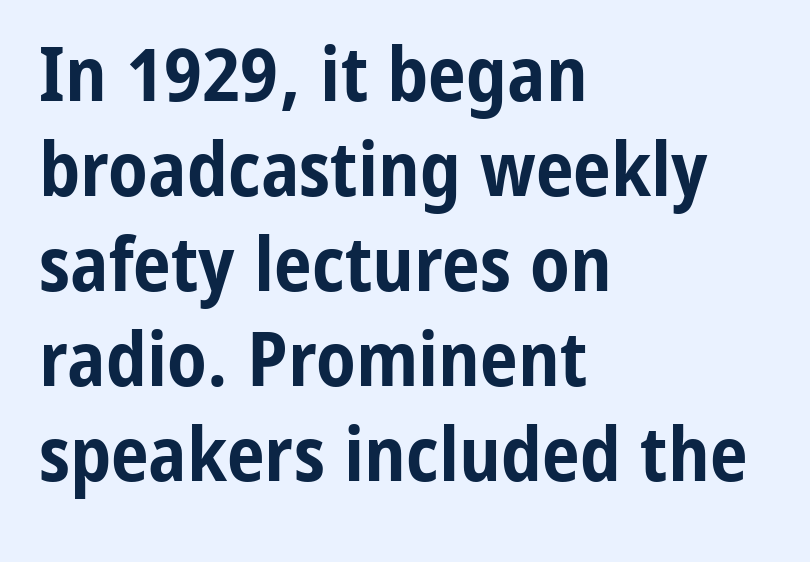
Q: Is the text bold? A: Yes.
Q: Is the text italic (slanted)? A: No, it is upright.
Q: Is the typeface a serif or a sans-serif typeface? A: Sans-serif.
Q: Is the text underlined? A: No.
Q: How is the paragraph aligned? A: Left-aligned.
Q: Is the spacing between letters normal or unusually wide? A: Normal.
Q: Is the spacing between lines tight, normal or loose? A: Normal.
Q: Width (condensed, normal, or wide)? A: Condensed.
Q: Stroke contrast? A: Low.
Q: x-height? A: Medium.
Q: Monospaced? A: No.
